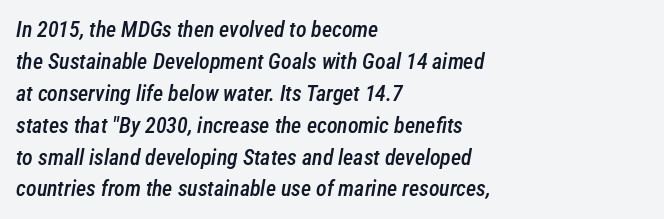
The image shows 22 px text type, italic (leaning right); set left-aligned, normal line spacing (1.45x), normal letter spacing, not underlined.
